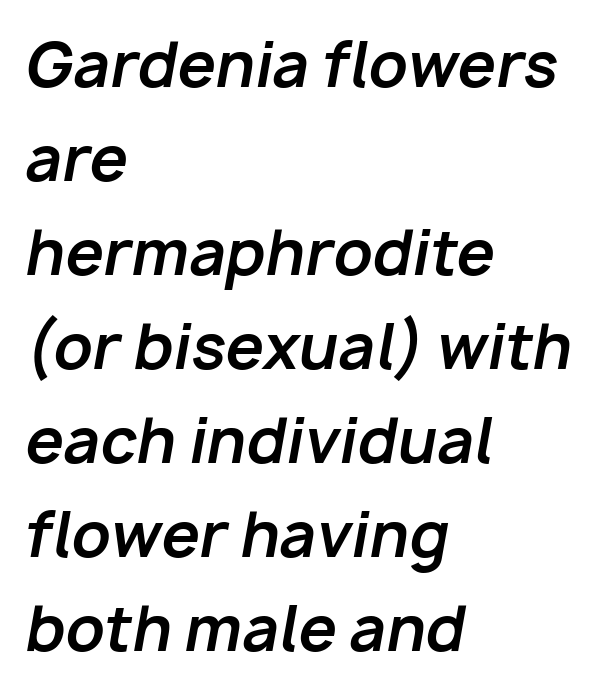
{"italic": "yes", "lean": "right", "slant_degrees": 10, "bold": "yes", "weight": "bold", "width": "normal", "stroke_contrast": "low", "x_height": "medium", "monospaced": "no", "underline": "no", "align": "left", "line_spacing": "normal", "line_spacing_ratio": 1.54, "letter_spacing": "normal", "letter_spacing_em": 0.0, "glyph_px": 61}
